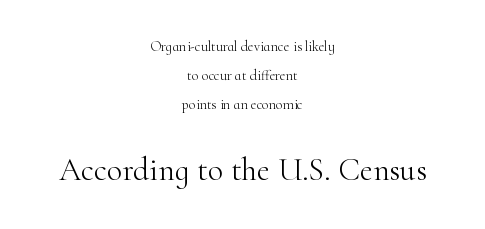
Q: Is the text bold? A: No.
Q: Is the text italic (slanted)? A: No, it is upright.
Q: Is the typeface a serif or a sans-serif typeface? A: Serif.
Q: Is the text underlined? A: No.
Q: How is the paragraph aligned? A: Centered.
Q: Is the spacing between letters normal or unusually wide? A: Normal.
Q: Is the spacing between lines tight, normal or loose? A: Loose.
Q: Which block of text is set in a larger size, the first (top) or the second (bottom)? A: The second (bottom) one.
Q: Width (condensed, normal, or wide)? A: Normal.
Q: Stroke contrast? A: High.
Q: x-height? A: Small.
Q: Monospaced? A: No.
